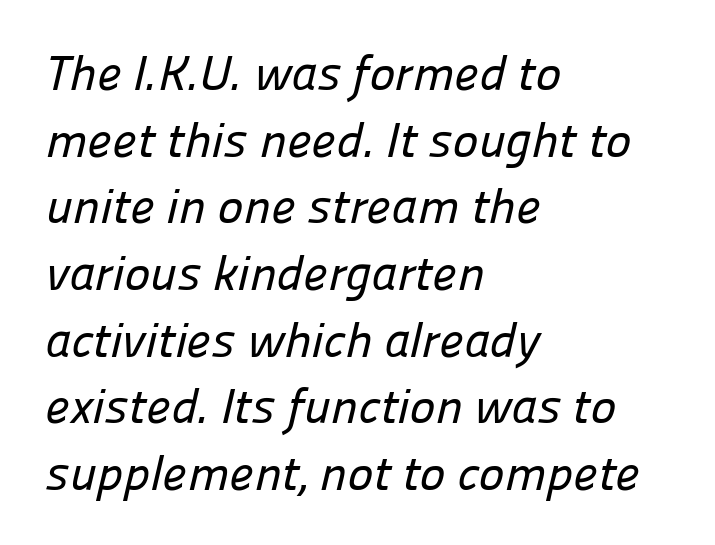
The image shows 49 px sans-serif type; set left-aligned, normal line spacing (1.36x), normal letter spacing, not underlined; low stroke contrast and a medium x-height.
